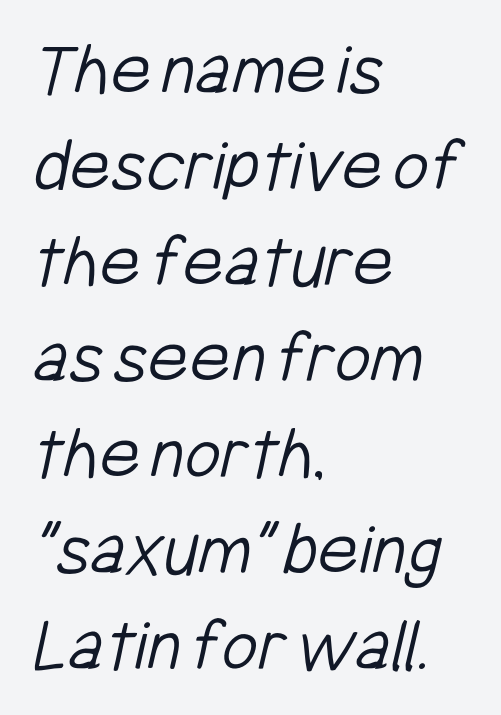
Q: Is the text bold? A: No.
Q: Is the typeface a serif or a sans-serif typeface? A: Sans-serif.
Q: Is the text underlined? A: No.
Q: How is the paragraph aligned? A: Left-aligned.
Q: Is the spacing between letters normal or unusually wide? A: Normal.
Q: Width (condensed, normal, or wide)? A: Condensed.
Q: Stroke contrast? A: Low.
Q: x-height? A: Medium.
Q: Monospaced? A: No.
